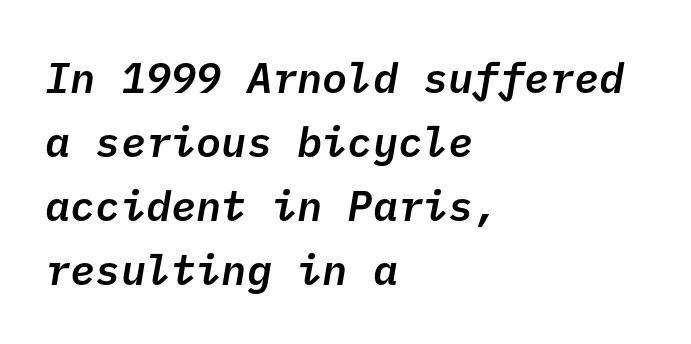
The image shows 42 px semibold sans-serif type; set left-aligned, normal line spacing (1.52x), normal letter spacing, not underlined; low stroke contrast and a medium x-height.
